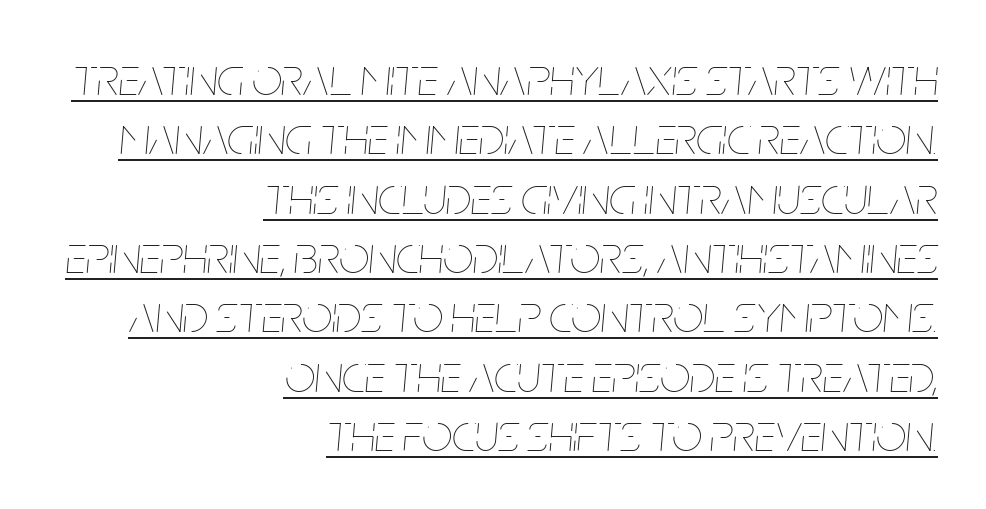
The image shows 53 px thin, condensed type, italic (leaning right); set right-aligned, tight line spacing (1.12x), normal letter spacing, underlined; low stroke contrast and a large x-height.
